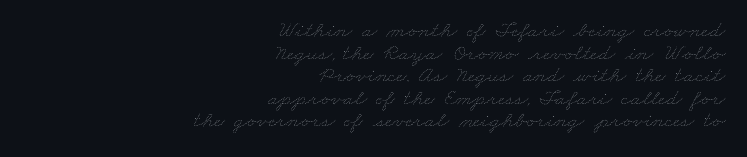
Q: Is the text bold? A: No.
Q: Is the text underlined? A: No.
Q: How is the paragraph aligned? A: Right-aligned.
Q: Is the spacing between letters normal or unusually wide? A: Normal.
Q: Is the spacing between lines tight, normal or loose? A: Tight.
